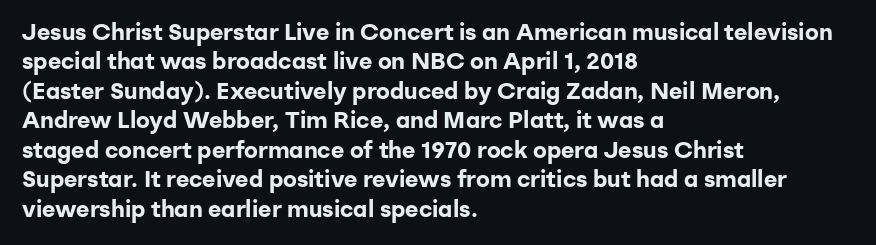
{"italic": "no", "bold": "yes", "underline": "no", "align": "left", "line_spacing": "normal", "line_spacing_ratio": 1.28, "letter_spacing": "normal", "letter_spacing_em": 0.0, "glyph_px": 23}
